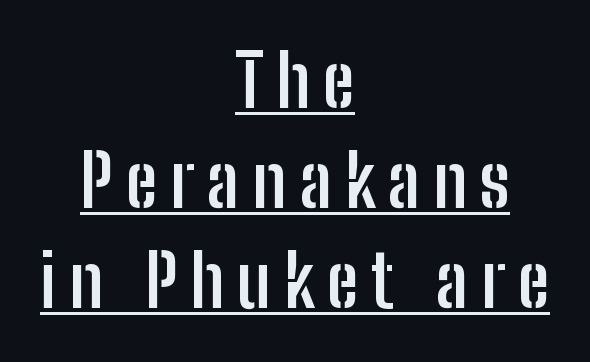
Q: Is the text bold? A: Yes.
Q: Is the text italic (slanted)? A: No, it is upright.
Q: Is the typeface a serif or a sans-serif typeface? A: Sans-serif.
Q: Is the text underlined? A: Yes.
Q: How is the paragraph aligned? A: Centered.
Q: Is the spacing between lines tight, normal or loose? A: Normal.
Q: Width (condensed, normal, or wide)? A: Condensed.
Q: Stroke contrast? A: Low.
Q: x-height? A: Medium.
Q: Monospaced? A: No.
